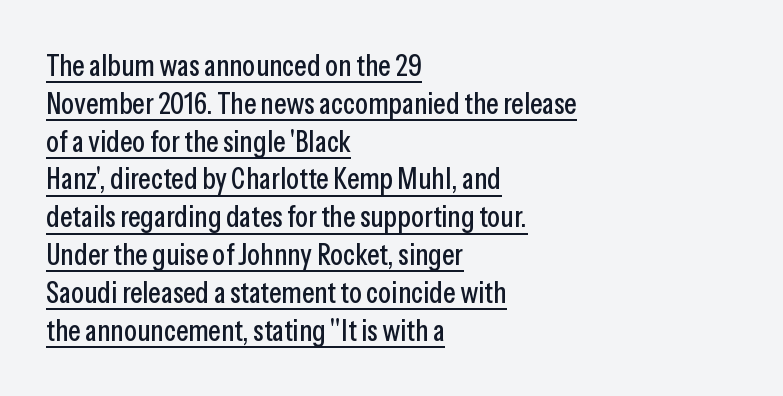
If you drew a ruler down the left edge, every line would touch it. The font family rendered here belongs to the sans-serif group. Is this a fixed-width face? No — the glyphs have proportional, varying widths. Caption: standard tracking, unaltered. Do the letters lean? They stand straight. Vertical spacing — default.
